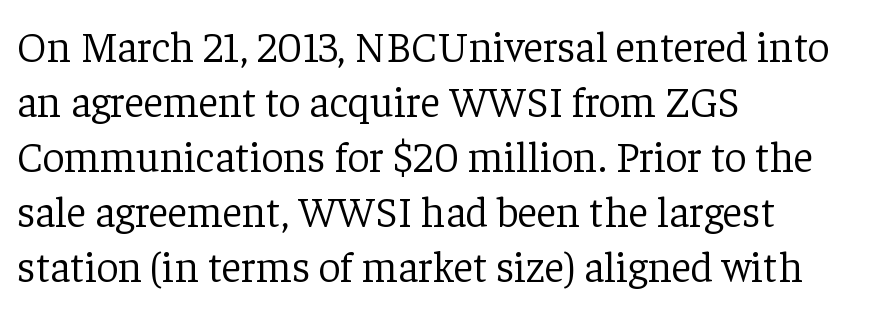
The image shows 43 px light serif type, upright; set left-aligned, normal line spacing (1.28x), normal letter spacing, not underlined; low stroke contrast and a medium x-height.
